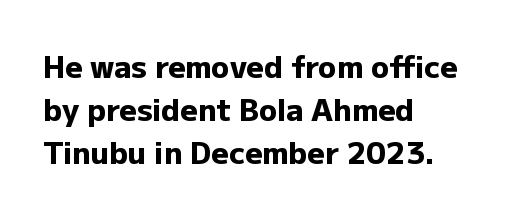
{"serif": "no", "italic": "no", "bold": "yes", "weight": "heavy", "width": "normal", "stroke_contrast": "low", "x_height": "medium", "monospaced": "no", "underline": "no", "align": "left", "line_spacing": "normal", "line_spacing_ratio": 1.44, "letter_spacing": "normal", "letter_spacing_em": 0.0, "glyph_px": 30}
